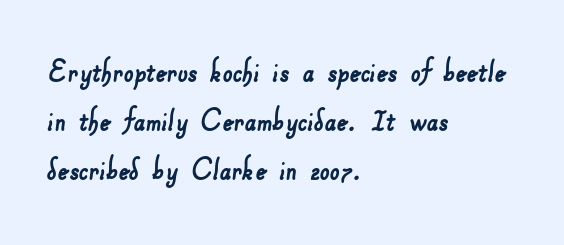
{"serif": "no", "width": "normal", "stroke_contrast": "low", "x_height": "small", "monospaced": "no", "underline": "no", "align": "left", "line_spacing": "normal", "line_spacing_ratio": 1.4, "letter_spacing": "normal", "letter_spacing_em": 0.0, "glyph_px": 35}
